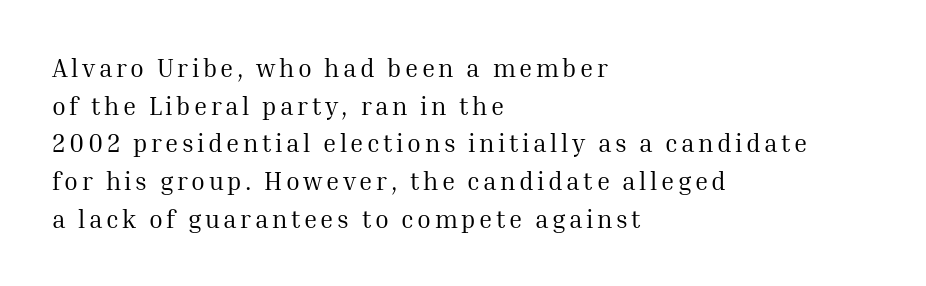
Q: Is the text bold? A: No.
Q: Is the text italic (slanted)? A: No, it is upright.
Q: Is the text underlined? A: No.
Q: How is the paragraph aligned? A: Left-aligned.
Q: Is the spacing between lines tight, normal or loose? A: Normal.
